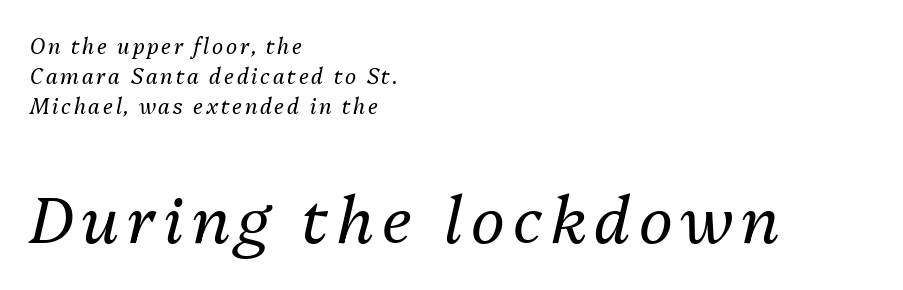
Q: Is the text bold? A: No.
Q: Is the text italic (slanted)? A: Yes, it leans right by about 13 degrees.
Q: Is the text underlined? A: No.
Q: How is the paragraph aligned? A: Left-aligned.
Q: Is the spacing between lines tight, normal or loose? A: Normal.
Q: Which block of text is set in a larger size, the first (top) or the second (bottom)? A: The second (bottom) one.
Q: Width (condensed, normal, or wide)? A: Normal.
Q: Stroke contrast? A: Medium.
Q: x-height? A: Medium.
Q: Monospaced? A: No.
